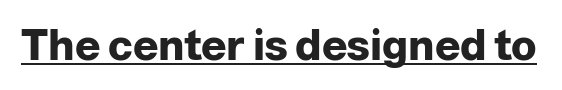
Every word sits above its own underline. Each letter keeps its own natural width here, so spacing adapts to shape. Nothing sits at the stroke ends, so this counts as sans-serif. I'd describe the lettering as bold — thick and assertive.
